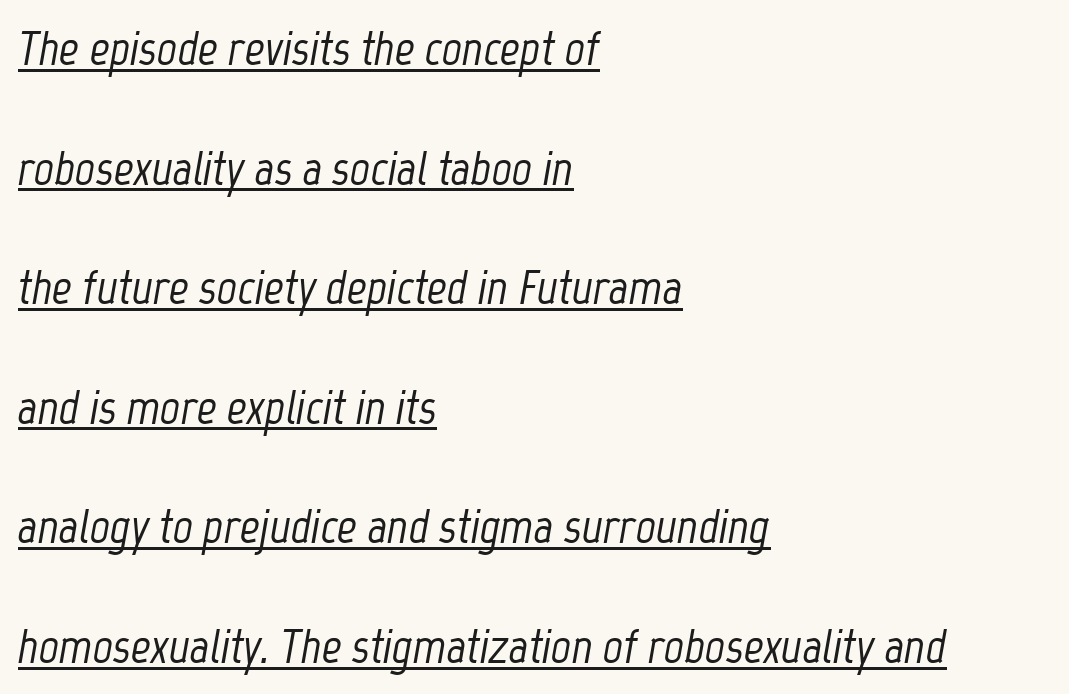
{"italic": "yes", "lean": "right", "slant_degrees": 12, "width": "condensed", "stroke_contrast": "low", "x_height": "medium", "monospaced": "no", "underline": "yes", "align": "left", "line_spacing": "loose", "line_spacing_ratio": 2.44, "letter_spacing": "normal", "letter_spacing_em": 0.0, "glyph_px": 49}
